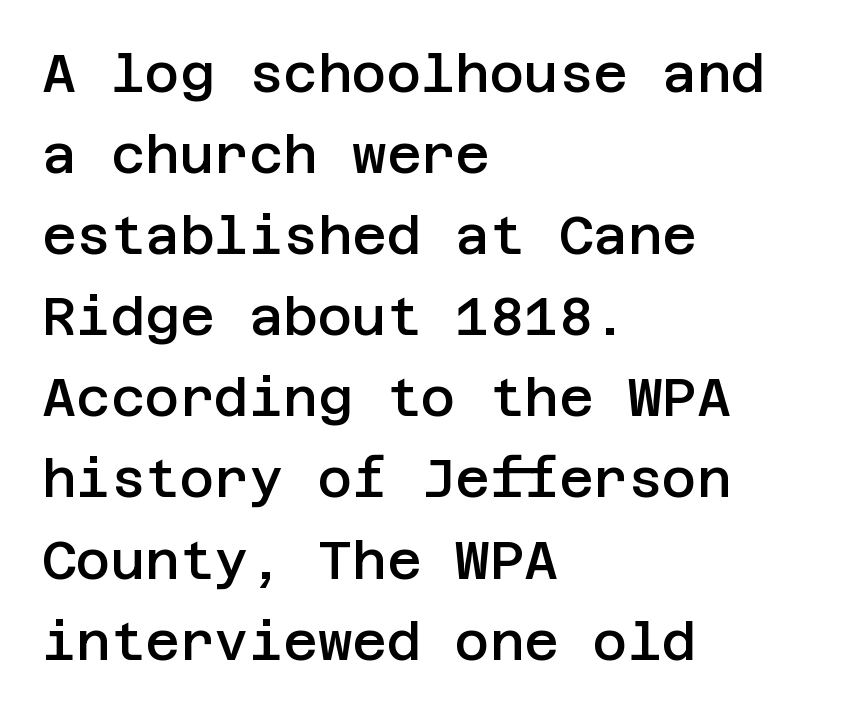
{"serif": "no", "italic": "no", "bold": "semi", "weight": "semibold", "width": "normal", "stroke_contrast": "low", "x_height": "large", "underline": "no", "align": "left", "line_spacing": "normal", "line_spacing_ratio": 1.53, "letter_spacing": "normal", "letter_spacing_em": 0.0, "glyph_px": 53}
